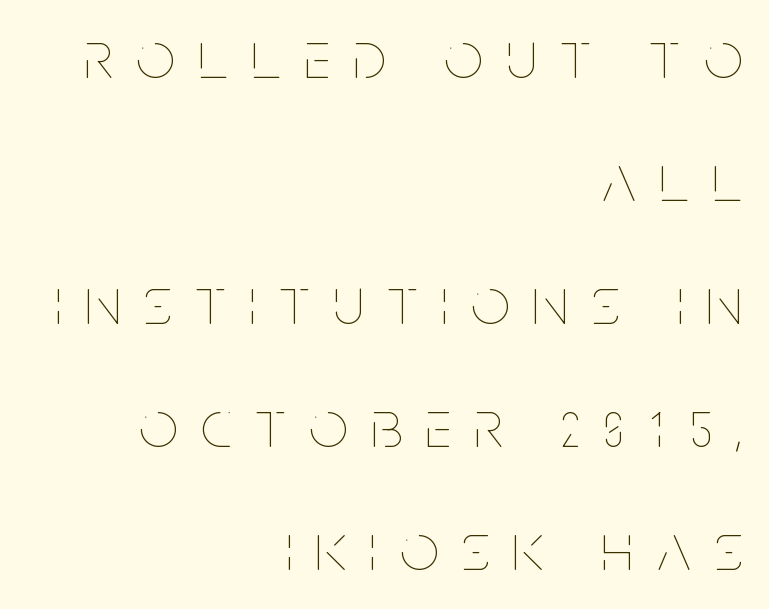
The text block is weighted toward the right margin, trailing off unevenly leftward. No extra ink here — the face is not bold. Glyph-to-glyph distance is far greater than everyday printed text. Each letter keeps its own natural width here, so spacing adapts to shape.
